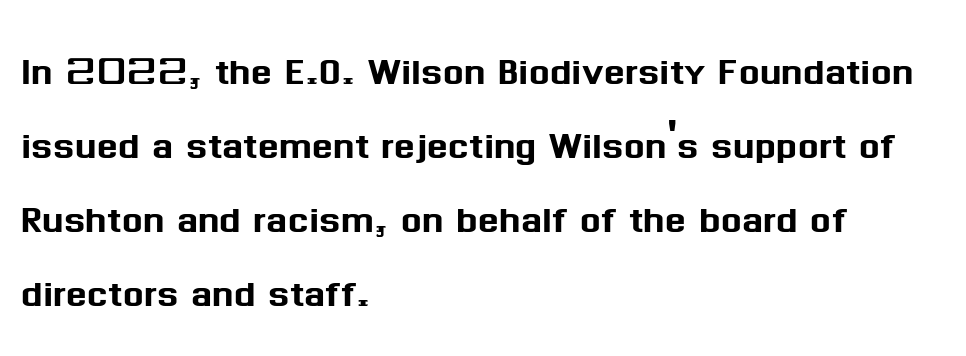
Observe the ordinary spacing: letters are neighbours, not strangers. Unlike a traditional serif, this face leaves its strokes unadorned. Type without underlining. A typesetter would call this proportional, since set widths differ per character. Posture: straight, roman, zero tilt. If you drew a ruler down the left edge, every line would touch it.
